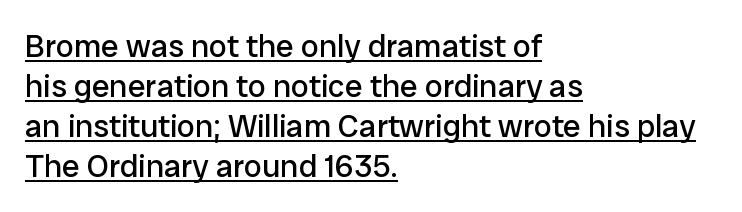
Caption: standard tracking, unaltered. Is this a fixed-width face? No — the glyphs have proportional, varying widths. Grotesque or geometric, the face here clearly has no serifs. Heft: none added — not bold.
